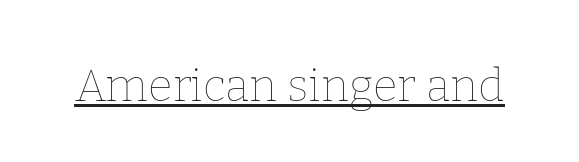
Q: Is the text bold? A: No.
Q: Is the text italic (slanted)? A: No, it is upright.
Q: Is the text underlined? A: Yes.
Q: Is the spacing between letters normal or unusually wide? A: Normal.
Q: Width (condensed, normal, or wide)? A: Normal.
Q: Stroke contrast? A: Low.
Q: x-height? A: Medium.
Q: Monospaced? A: No.
